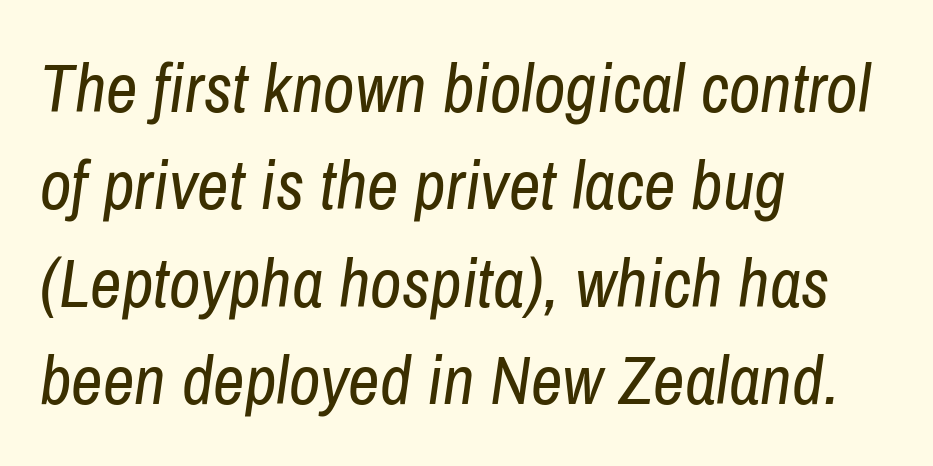
The lettering tilts uniformly, giving the passage an italic look. The cut favours lightness, reaching ordinary text weight at its darkest. The paragraph has a hard left edge and a soft right edge. The vertical gap from one line to the next is medium. Caption: standard tracking, unaltered.
